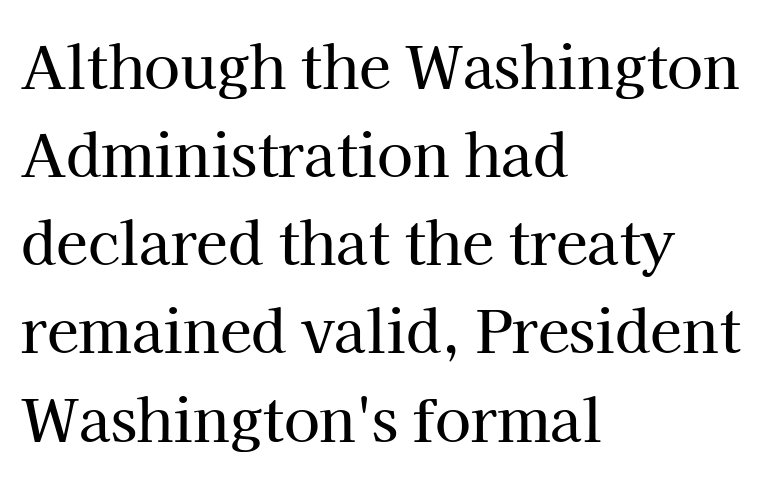
The letters stand straight up with perfectly vertical stems. Check under the words: just untouched page. The vertical gap from one line to the next is medium. Spacing verdict: proportional, widths tailored to each character.
